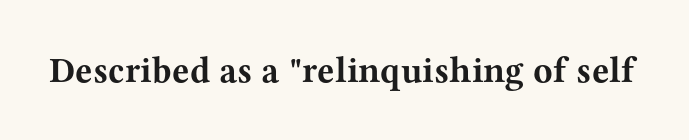
The image shows 36 px bold, wide serif type, upright; set normal letter spacing, not underlined; medium stroke contrast and a medium x-height.
